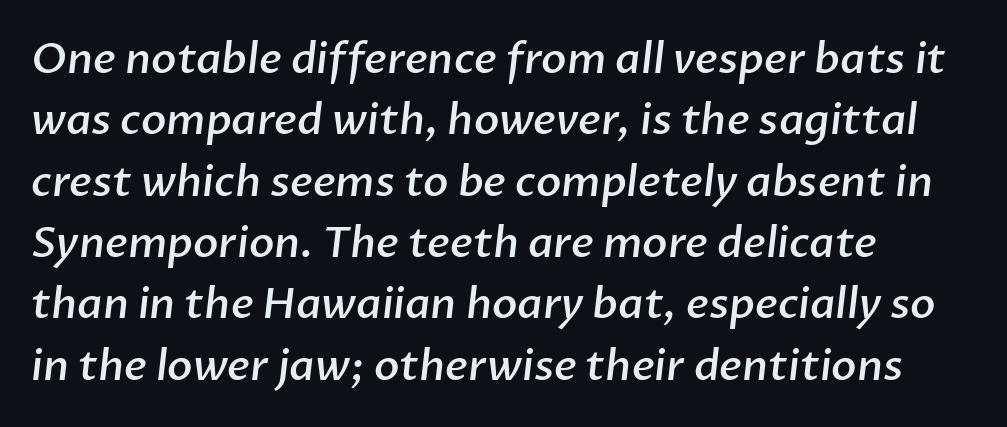
The image shows 42 px semibold sans-serif type; set left-aligned, normal line spacing (1.46x), normal letter spacing, not underlined; low stroke contrast and a medium x-height.
